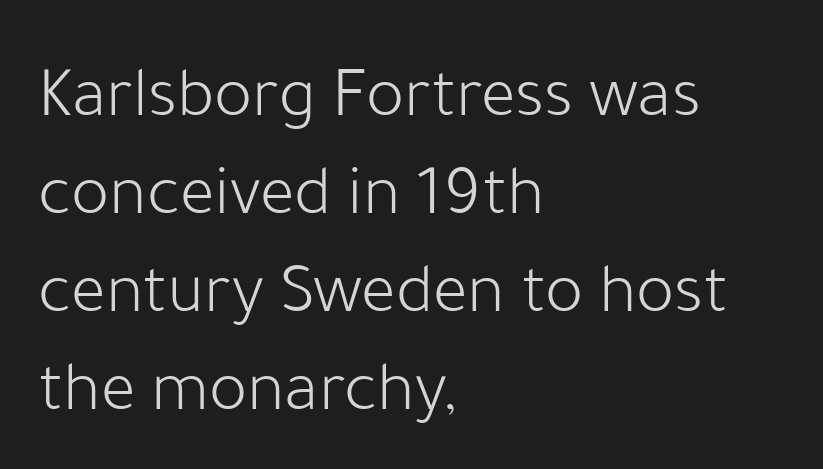
{"serif": "no", "italic": "no", "bold": "no", "weight": "light", "width": "normal", "stroke_contrast": "low", "x_height": "medium", "monospaced": "no", "underline": "no", "align": "left", "line_spacing": "normal", "line_spacing_ratio": 1.36, "letter_spacing": "normal", "letter_spacing_em": 0.0, "glyph_px": 72}
